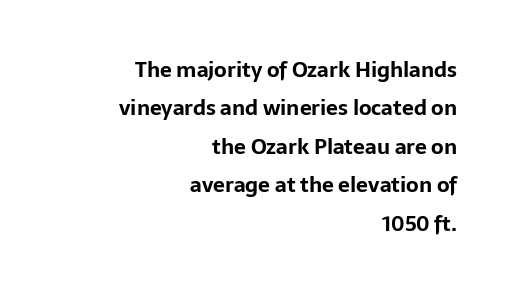
{"italic": "no", "bold": "yes", "underline": "no", "align": "right", "line_spacing_ratio": 1.83, "letter_spacing": "normal", "letter_spacing_em": 0.0, "glyph_px": 21}
